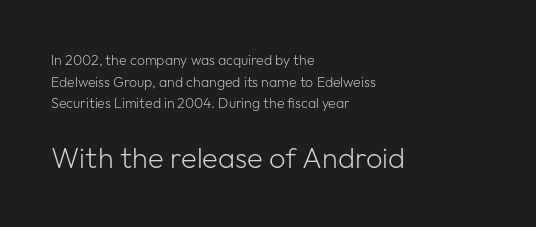
The rag falls on the right side of this text block. Stroke mass is kept to a normal reading level or below. No word sits above an underline. The passage shown is typed in a proportional face where columns would drift.
